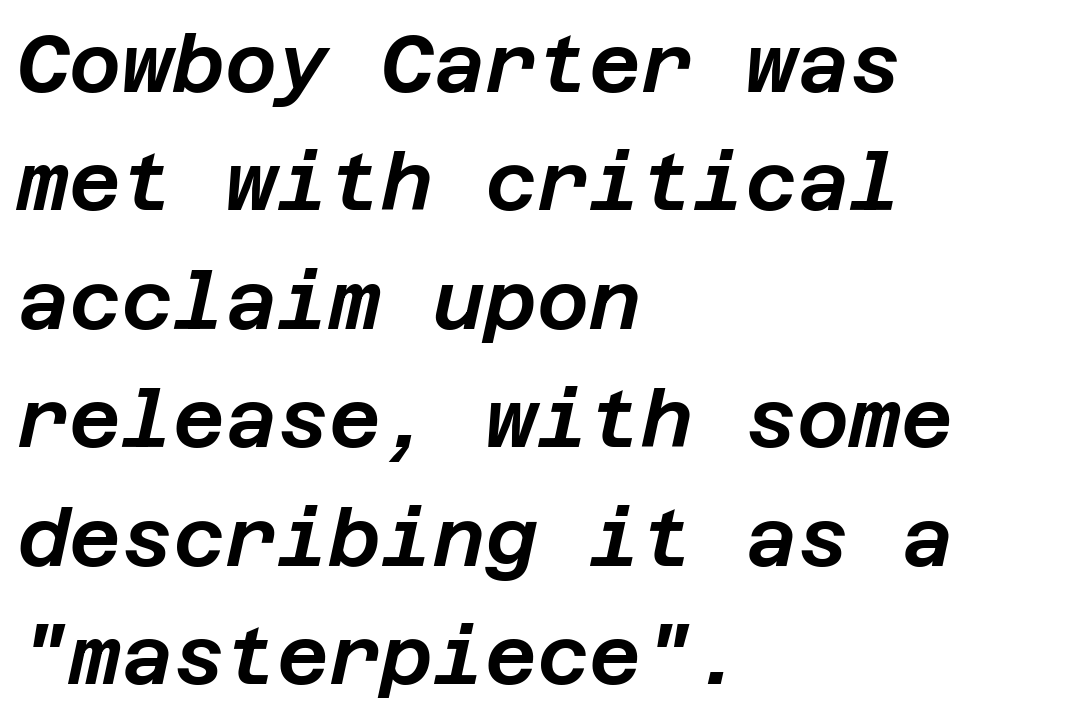
The image shows 80 px text type, italic (leaning right); set left-aligned, normal line spacing (1.48x), normal letter spacing, not underlined; low stroke contrast and a large x-height.
